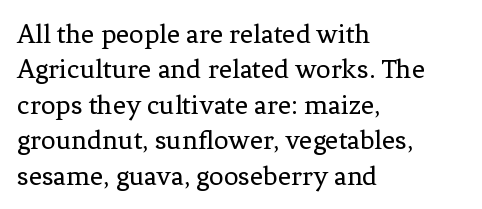
Vertical stems look standard width or narrower in stroke. A typesetter would call this proportional, since set widths differ per character. You can tell it's not italic because the verticals are truly vertical. Between one letter and the next there's only the usual sliver of space.
